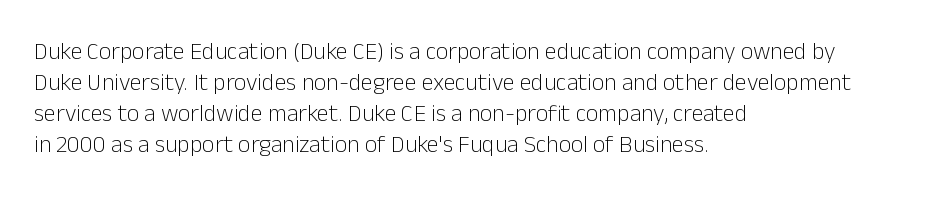
The image shows 24 px text type, upright; set left-aligned, normal line spacing (1.29x), normal letter spacing, not underlined.
